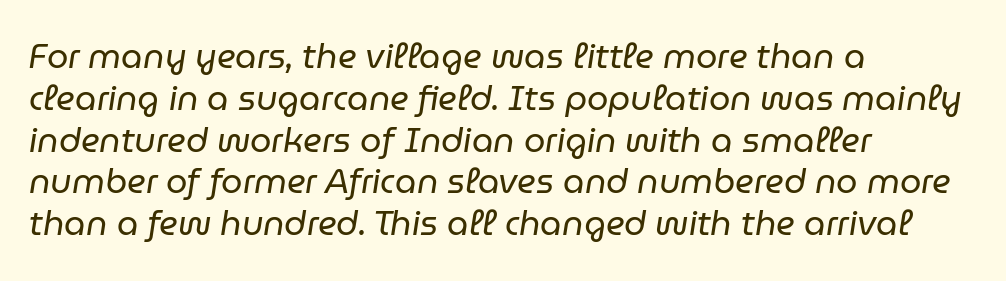
The rag falls on the right side of this text block. Caption: face not bold, strokes unweighted. Unmarked baselines from the first word to the last. This sample has the flowing, uneven cadence of proportional lettering. In terms of letterspacing, this is plain default setting. Looking at the ascenders, they clearly lean.
